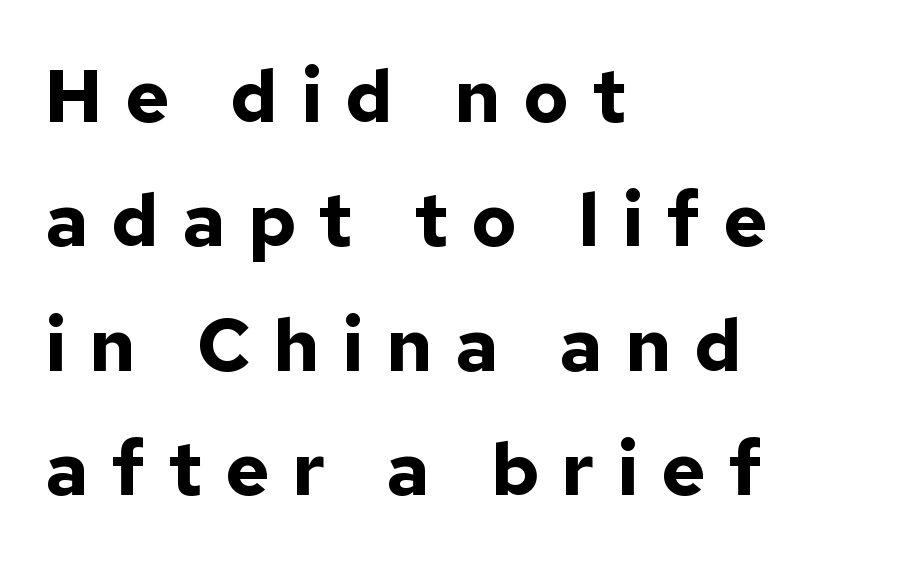
Q: Is the text bold? A: Yes.
Q: Is the text italic (slanted)? A: No, it is upright.
Q: Is the typeface a serif or a sans-serif typeface? A: Sans-serif.
Q: Is the text underlined? A: No.
Q: How is the paragraph aligned? A: Left-aligned.
Q: Is the spacing between letters normal or unusually wide? A: Unusually wide.
Q: Is the spacing between lines tight, normal or loose? A: Normal.
Q: Width (condensed, normal, or wide)? A: Normal.
Q: Stroke contrast? A: Low.
Q: x-height? A: Medium.
Q: Monospaced? A: No.
